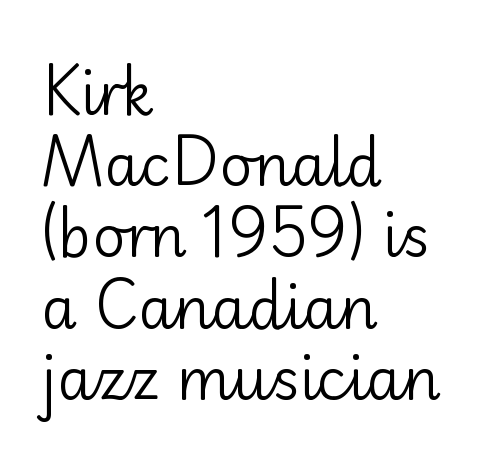
{"serif": "no", "italic": "no", "bold": "no", "weight": "regular", "width": "normal", "stroke_contrast": "low", "x_height": "small", "monospaced": "no", "underline": "no", "align": "left", "line_spacing": "normal", "line_spacing_ratio": 1.25, "letter_spacing": "normal", "letter_spacing_em": 0.0, "glyph_px": 57}
